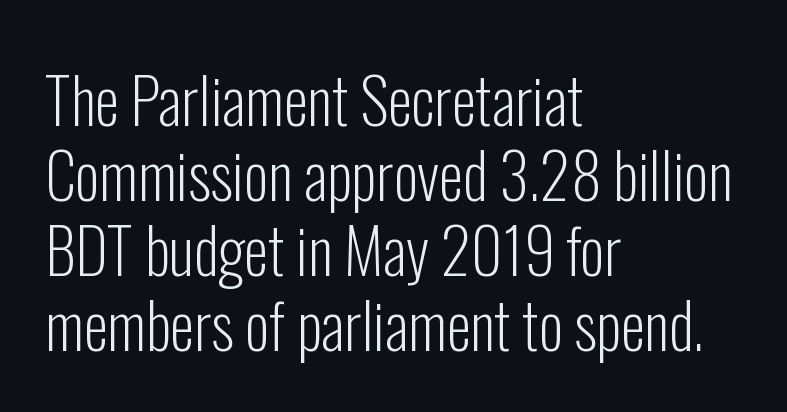
Q: Is the text bold? A: No.
Q: Is the text italic (slanted)? A: No, it is upright.
Q: Is the typeface a serif or a sans-serif typeface? A: Sans-serif.
Q: Is the text underlined? A: No.
Q: How is the paragraph aligned? A: Left-aligned.
Q: Is the spacing between letters normal or unusually wide? A: Normal.
Q: Width (condensed, normal, or wide)? A: Condensed.
Q: Stroke contrast? A: Low.
Q: x-height? A: Medium.
Q: Monospaced? A: No.
